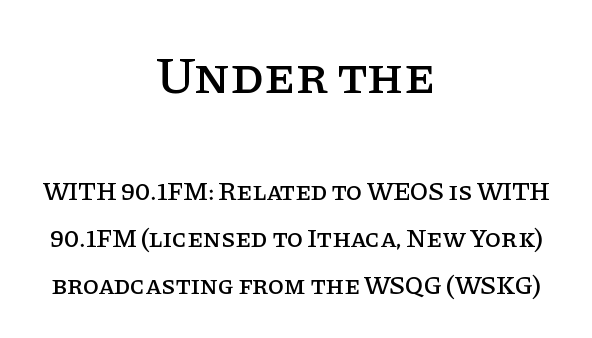
Visually, the top section dominates because its glyphs are scaled up. This sample is center-justified, so both line endings float freely. Descenders hang freely into open space. Spacing between characters is what you'd get straight out of the box. Is this a sans? No — the strokes have serifs. Looks like regular typesetting: each glyph gets only the width it needs.
